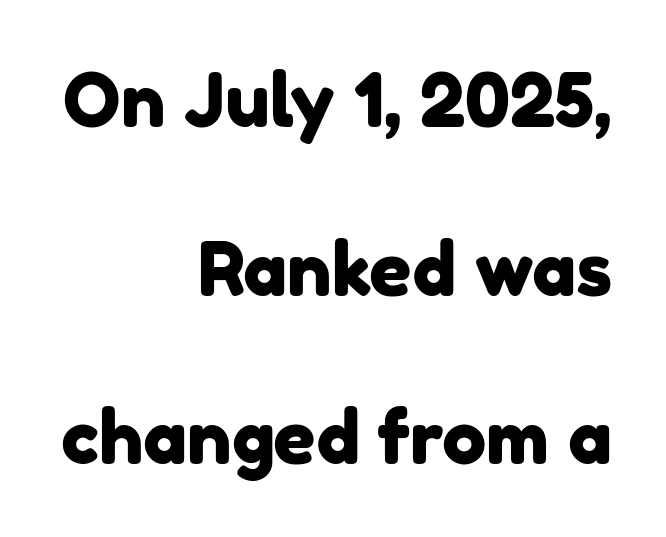
Q: Is the typeface a serif or a sans-serif typeface? A: Sans-serif.
Q: Is the text underlined? A: No.
Q: How is the paragraph aligned? A: Right-aligned.
Q: Is the spacing between letters normal or unusually wide? A: Normal.
Q: Is the spacing between lines tight, normal or loose? A: Loose.
Q: Width (condensed, normal, or wide)? A: Normal.
Q: Stroke contrast? A: Low.
Q: x-height? A: Medium.
Q: Monospaced? A: No.
